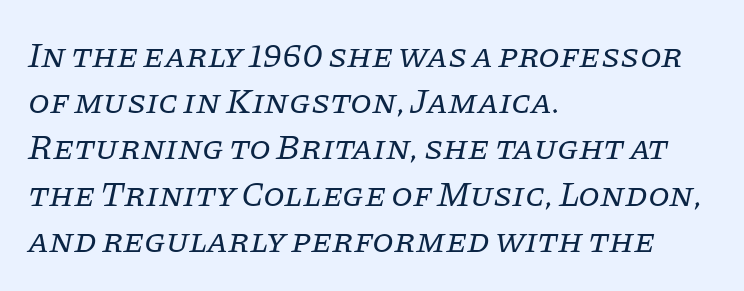
Q: Is the text bold? A: No.
Q: Is the text italic (slanted)? A: Yes, it leans right by about 11 degrees.
Q: Is the typeface a serif or a sans-serif typeface? A: Serif.
Q: Is the text underlined? A: No.
Q: How is the paragraph aligned? A: Left-aligned.
Q: Is the spacing between letters normal or unusually wide? A: Normal.
Q: Is the spacing between lines tight, normal or loose? A: Normal.
Q: Width (condensed, normal, or wide)? A: Normal.
Q: Stroke contrast? A: Low.
Q: x-height? A: Large.
Q: Monospaced? A: No.
